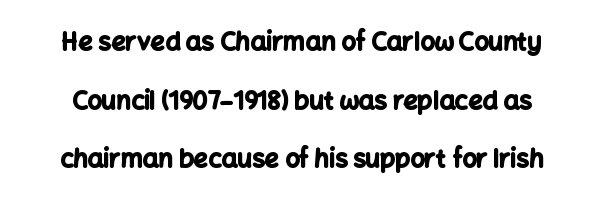
Q: Is the text bold? A: Yes.
Q: Is the text italic (slanted)? A: No, it is upright.
Q: Is the text underlined? A: No.
Q: Is the spacing between letters normal or unusually wide? A: Normal.
Q: Is the spacing between lines tight, normal or loose? A: Loose.
